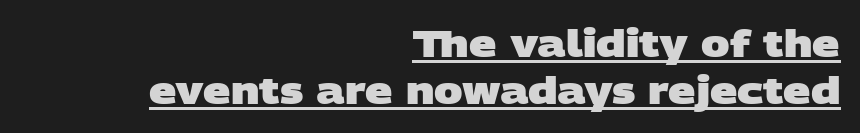
Q: Is the text bold? A: Yes.
Q: Is the typeface a serif or a sans-serif typeface? A: Sans-serif.
Q: Is the text underlined? A: Yes.
Q: How is the paragraph aligned? A: Right-aligned.
Q: Is the spacing between letters normal or unusually wide? A: Normal.
Q: Width (condensed, normal, or wide)? A: Wide.
Q: Stroke contrast? A: Low.
Q: x-height? A: Large.
Q: Monospaced? A: No.
